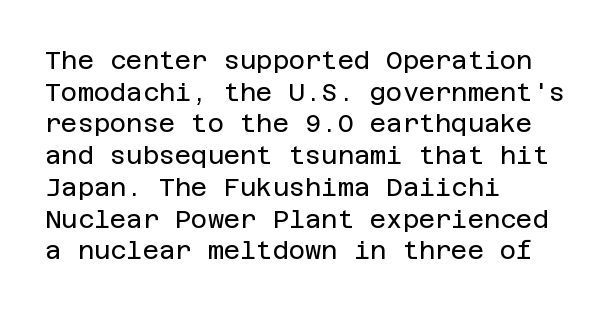
The characters are drawn with everyday or finer stroke widths. The string is rendered with underlining switched off. Leading matches the norm, producing a regular column. This sample uses plain, unmodified letter spacing.
